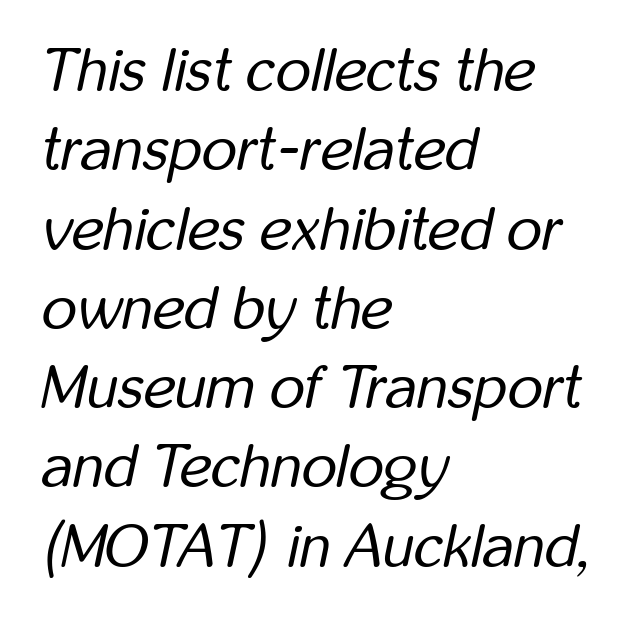
Regular leading. Which margin do the lines hug? The left one — the right edge is uneven. Bold? No — there's no thickening of the strokes. Italic? Definitely — the glyphs are oblique.
